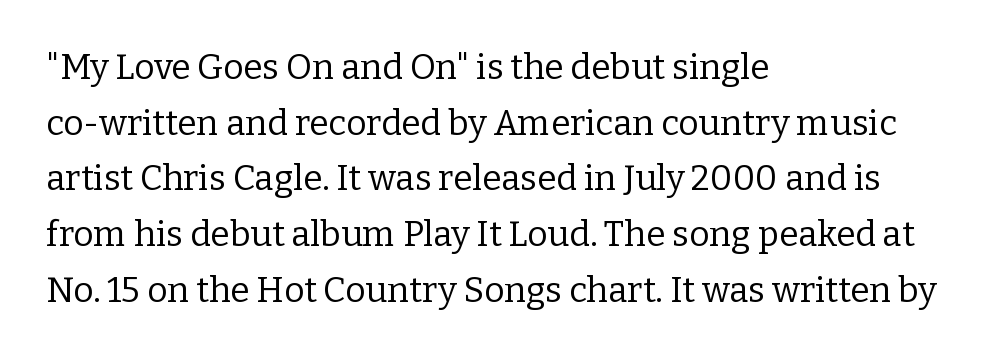
Each letter keeps its own natural width here, so spacing adapts to shape. The lines sit at an ordinary, default distance from one another. What stands out about the letter spacing? Nothing — it is the standard amount. The area under the type is left untouched. Weight class: somewhere from thin through regular.
